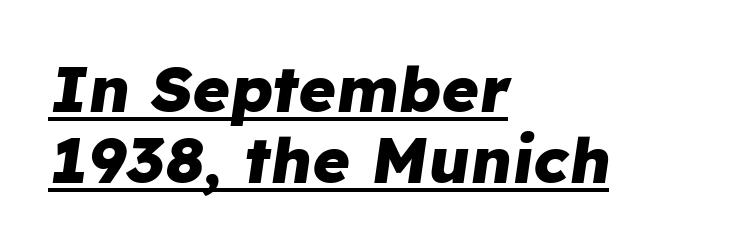
Q: Is the text bold? A: Yes.
Q: Is the text italic (slanted)? A: Yes, it leans right by about 8 degrees.
Q: Is the text underlined? A: Yes.
Q: How is the paragraph aligned? A: Left-aligned.
Q: Is the spacing between letters normal or unusually wide? A: Normal.
Q: Is the spacing between lines tight, normal or loose? A: Tight.
Q: Width (condensed, normal, or wide)? A: Normal.
Q: Stroke contrast? A: Low.
Q: x-height? A: Medium.
Q: Monospaced? A: No.
